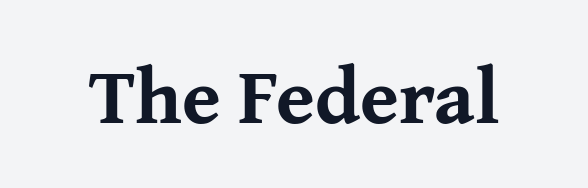
{"serif": "yes", "italic": "no", "bold": "yes", "weight": "bold", "width": "normal", "stroke_contrast": "medium", "x_height": "medium", "monospaced": "no", "underline": "no", "letter_spacing": "normal", "letter_spacing_em": 0.0, "glyph_px": 79}
